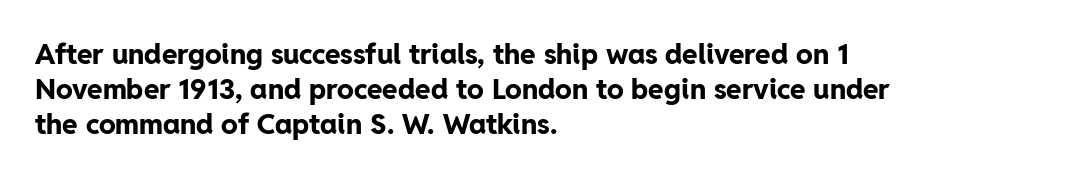
{"serif": "no", "italic": "no", "bold": "yes", "weight": "bold", "width": "normal", "stroke_contrast": "low", "x_height": "medium", "monospaced": "no", "underline": "no", "align": "left", "line_spacing": "normal", "line_spacing_ratio": 1.25, "letter_spacing": "normal", "letter_spacing_em": 0.0, "glyph_px": 28}
